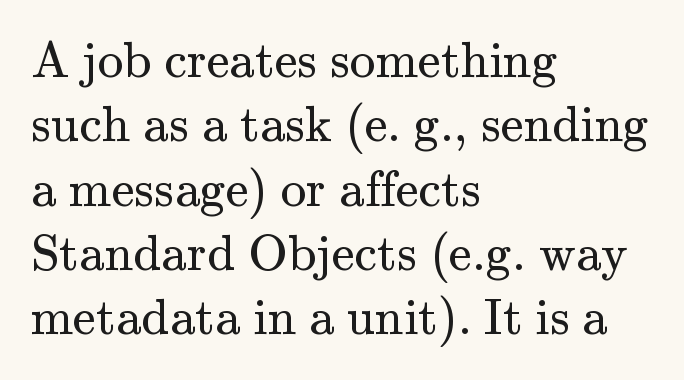
Q: Is the text bold? A: No.
Q: Is the text italic (slanted)? A: No, it is upright.
Q: Is the typeface a serif or a sans-serif typeface? A: Serif.
Q: Is the text underlined? A: No.
Q: How is the paragraph aligned? A: Left-aligned.
Q: Is the spacing between letters normal or unusually wide? A: Normal.
Q: Is the spacing between lines tight, normal or loose? A: Normal.
Q: Width (condensed, normal, or wide)? A: Normal.
Q: Stroke contrast? A: Medium.
Q: x-height? A: Small.
Q: Monospaced? A: No.
